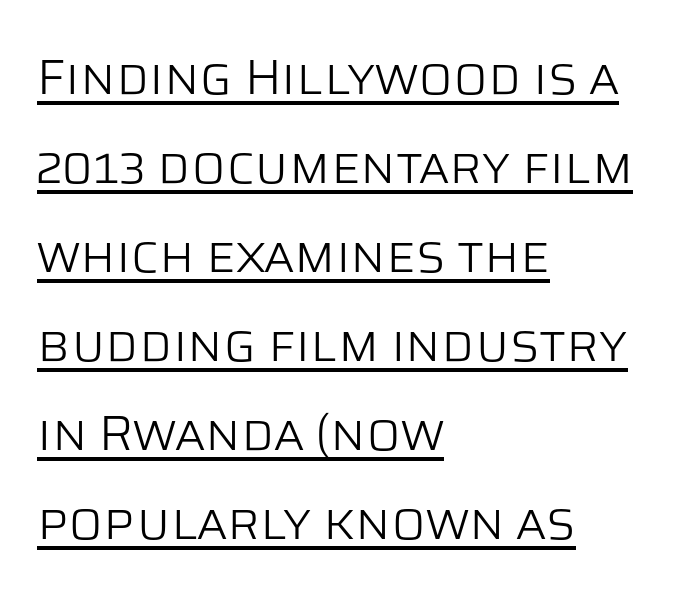
{"serif": "no", "italic": "no", "bold": "no", "weight": "light", "width": "normal", "stroke_contrast": "low", "x_height": "large", "monospaced": "no", "underline": "yes", "align": "left", "line_spacing_ratio": 1.78, "letter_spacing": "normal", "letter_spacing_em": 0.0, "glyph_px": 50}
